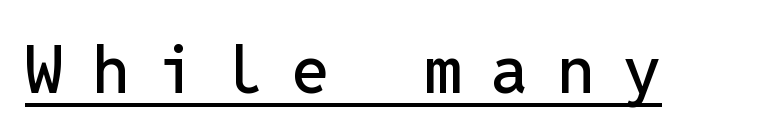
Q: Is the text italic (slanted)? A: No, it is upright.
Q: Is the typeface a serif or a sans-serif typeface? A: Sans-serif.
Q: Is the text underlined? A: Yes.
Q: Is the spacing between letters normal or unusually wide? A: Unusually wide.
Q: Width (condensed, normal, or wide)? A: Normal.
Q: Stroke contrast? A: Low.
Q: x-height? A: Medium.
Q: Monospaced? A: Yes.
